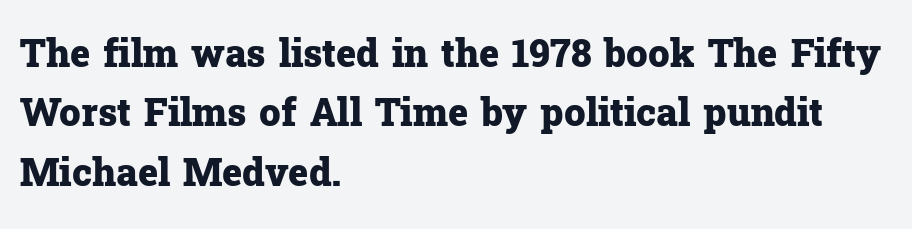
{"serif": "yes", "italic": "no", "bold": "yes", "weight": "heavy", "width": "normal", "stroke_contrast": "low", "x_height": "medium", "monospaced": "no", "underline": "no", "align": "left", "line_spacing": "normal", "line_spacing_ratio": 1.56, "letter_spacing": "normal", "letter_spacing_em": 0.0, "glyph_px": 38}
